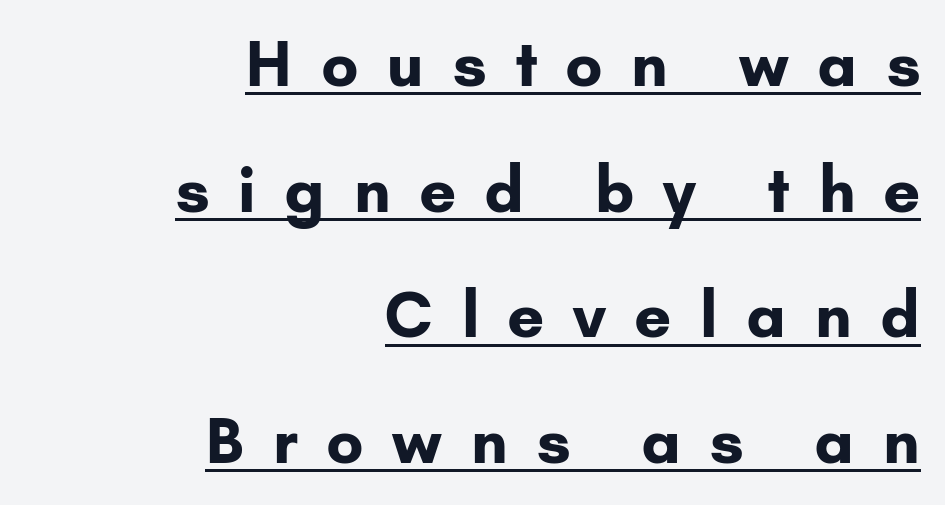
A rule runs beneath these lines of type. Vertical strokes here are truly vertical. A typesetter would call this leading open, well beyond the default. Students, this is bold: see how much ink each stroke carries.
